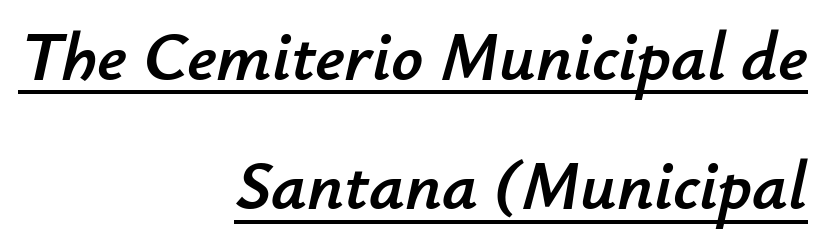
The image shows 70 px text type, italic (leaning right); set right-aligned, line spacing 1.85x, normal letter spacing, underlined; low stroke contrast and a small x-height.
